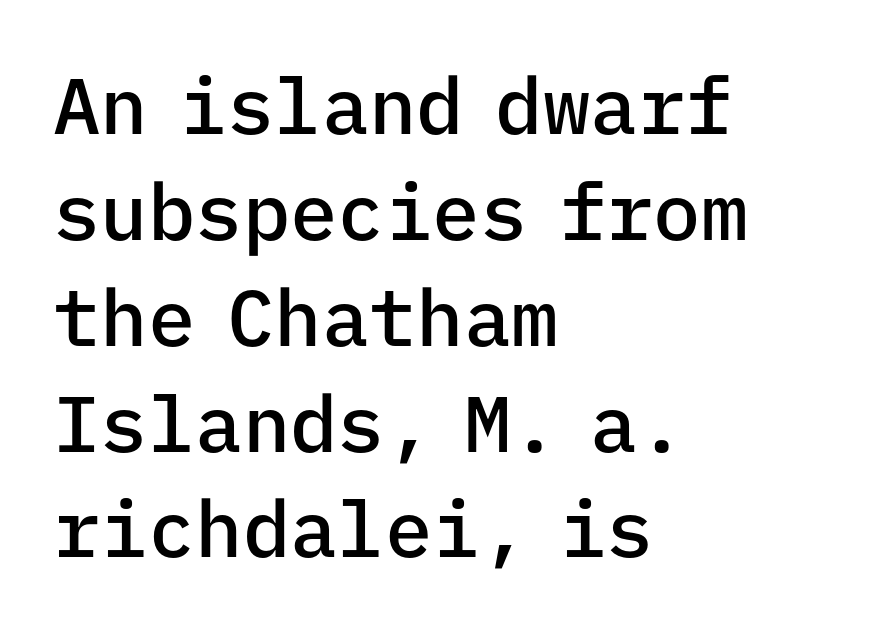
The face used here is monospaced, like something from a code editor. The text was rendered using a sans face with plain stroke endings. The typesetting leans somewhat heavy: a semibold. Leading: standard. Posture: vertical. Horizontal alignment here is leftward, the default for most running prose.
